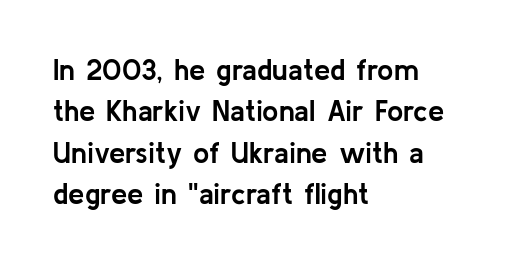
Q: Is the text bold? A: Yes.
Q: Is the text italic (slanted)? A: No, it is upright.
Q: Is the typeface a serif or a sans-serif typeface? A: Sans-serif.
Q: Is the text underlined? A: No.
Q: How is the paragraph aligned? A: Left-aligned.
Q: Is the spacing between letters normal or unusually wide? A: Normal.
Q: Is the spacing between lines tight, normal or loose? A: Normal.
Q: Width (condensed, normal, or wide)? A: Normal.
Q: Stroke contrast? A: Low.
Q: x-height? A: Medium.
Q: Monospaced? A: No.
